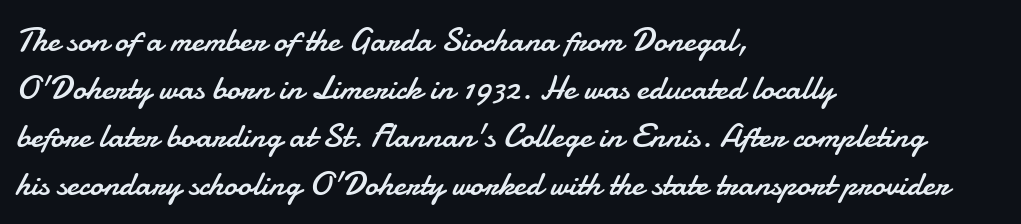
{"serif": "no", "bold": "no", "weight": "regular", "width": "normal", "stroke_contrast": "low", "x_height": "small", "monospaced": "no", "underline": "no", "align": "left", "line_spacing": "normal", "line_spacing_ratio": 1.41, "letter_spacing": "normal", "letter_spacing_em": 0.0, "glyph_px": 34}
